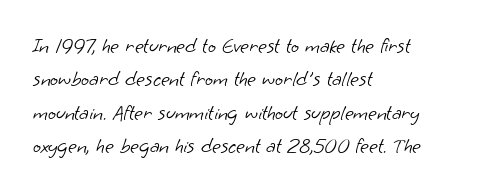
{"bold": "no", "underline": "no", "align": "left", "line_spacing": "normal", "line_spacing_ratio": 1.59, "letter_spacing": "normal", "letter_spacing_em": 0.0, "glyph_px": 21}
